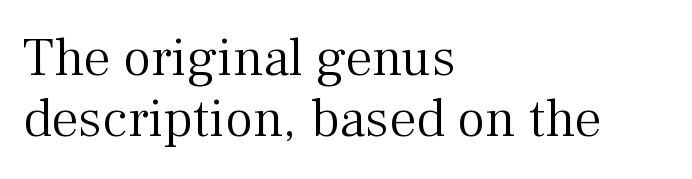
{"serif": "yes", "italic": "no", "bold": "no", "weight": "light", "width": "normal", "stroke_contrast": "medium", "x_height": "medium", "monospaced": "no", "underline": "no", "align": "left", "line_spacing": "tight", "line_spacing_ratio": 1.13, "letter_spacing": "normal", "letter_spacing_em": 0.0, "glyph_px": 54}
